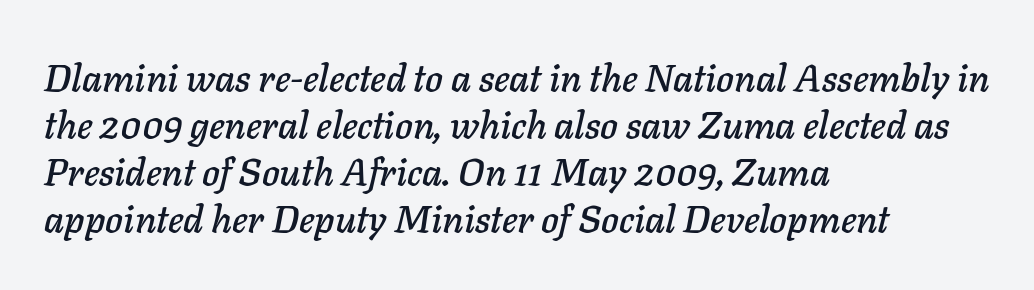
Q: Is the text italic (slanted)? A: Yes, it leans right by about 11 degrees.
Q: Is the text underlined? A: No.
Q: How is the paragraph aligned? A: Left-aligned.
Q: Is the spacing between letters normal or unusually wide? A: Normal.
Q: Width (condensed, normal, or wide)? A: Normal.
Q: Stroke contrast? A: Low.
Q: x-height? A: Medium.
Q: Monospaced? A: No.
